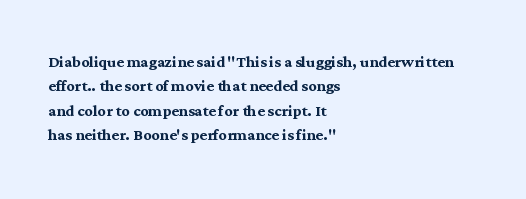
In terms of weight, the rendering is a true, heavy bold. In CSS terms this would be text-align: left. This rendering leaves character spacing at its baseline value. Honestly, there is no underline to notice here at all. The typography opts for an upright posture over an oblique one.
